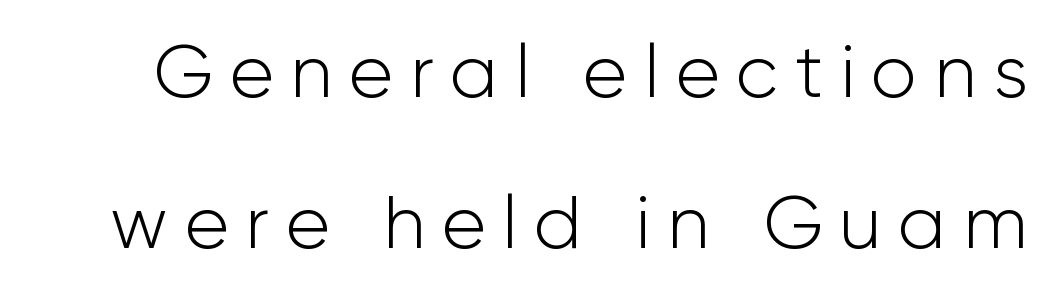
{"serif": "no", "italic": "no", "bold": "no", "weight": "light", "width": "normal", "stroke_contrast": "low", "x_height": "medium", "monospaced": "no", "underline": "no", "line_spacing": "loose", "line_spacing_ratio": 2.02, "letter_spacing": "wide", "letter_spacing_em": 0.22, "glyph_px": 75}
